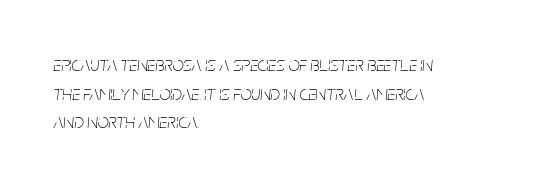
These lines keep a tight, regular rhythm from letter to letter. Glance below the letters and you will spot only blank space. Regular leading. A student would call this left alignment; a typographer would say flush left, rag right. These glyphs show unthickened strokes, regular width or finer.
